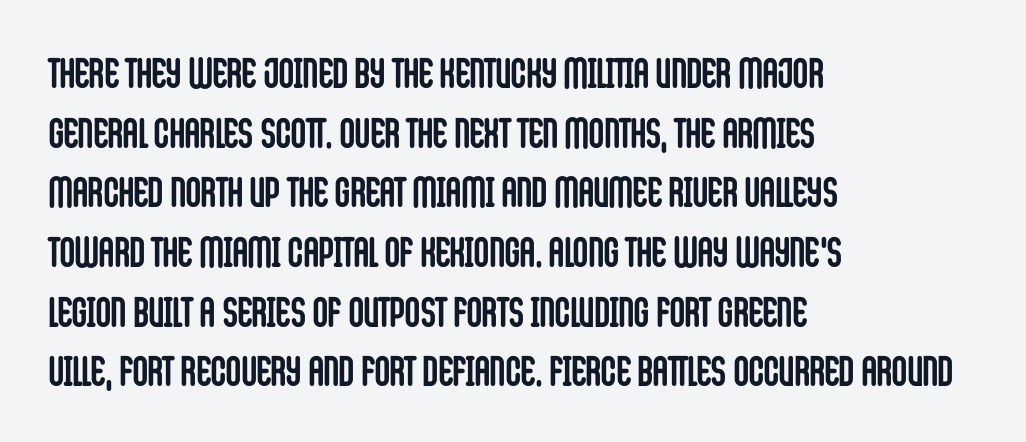
Nope, no serifs anywhere on these letters. The rendering keeps characters at their native spacing. Teacher's note: observe the even left margin — that is flush-left alignment. The glyphs are unaccompanied by any horizontal stroke below them.
